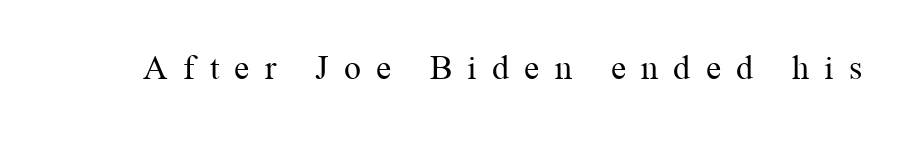
{"serif": "yes", "italic": "no", "bold": "no", "weight": "regular", "width": "normal", "stroke_contrast": "medium", "x_height": "medium", "monospaced": "no", "underline": "no", "letter_spacing": "wide", "letter_spacing_em": 0.45, "glyph_px": 34}
